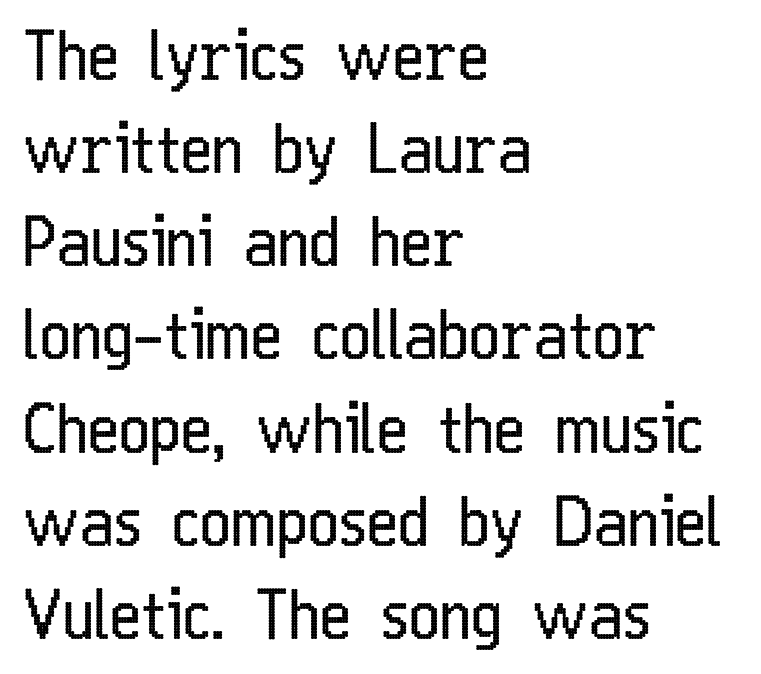
The image shows 67 px regular-weight, condensed sans-serif type, upright; set left-aligned, normal line spacing (1.39x), normal letter spacing, not underlined; low stroke contrast and a medium x-height.
